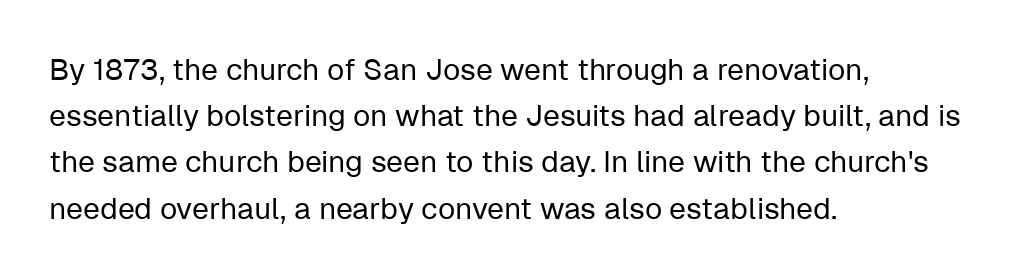
Q: Is the text bold? A: No.
Q: Is the text italic (slanted)? A: No, it is upright.
Q: Is the typeface a serif or a sans-serif typeface? A: Sans-serif.
Q: Is the text underlined? A: No.
Q: How is the paragraph aligned? A: Left-aligned.
Q: Is the spacing between letters normal or unusually wide? A: Normal.
Q: Is the spacing between lines tight, normal or loose? A: Normal.
Q: Width (condensed, normal, or wide)? A: Normal.
Q: Stroke contrast? A: Low.
Q: x-height? A: Medium.
Q: Monospaced? A: No.
